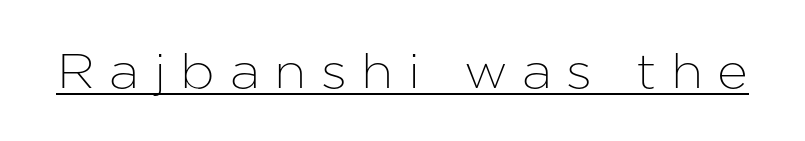
Q: Is the text italic (slanted)? A: No, it is upright.
Q: Is the typeface a serif or a sans-serif typeface? A: Sans-serif.
Q: Is the text underlined? A: Yes.
Q: Is the spacing between letters normal or unusually wide? A: Unusually wide.
Q: Width (condensed, normal, or wide)? A: Normal.
Q: Stroke contrast? A: Low.
Q: x-height? A: Medium.
Q: Monospaced? A: No.
